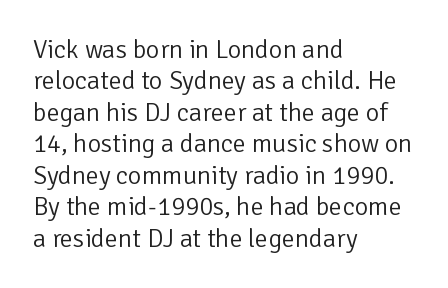
Q: Is the text bold? A: No.
Q: Is the text italic (slanted)? A: No, it is upright.
Q: Is the text underlined? A: No.
Q: How is the paragraph aligned? A: Left-aligned.
Q: Is the spacing between letters normal or unusually wide? A: Normal.
